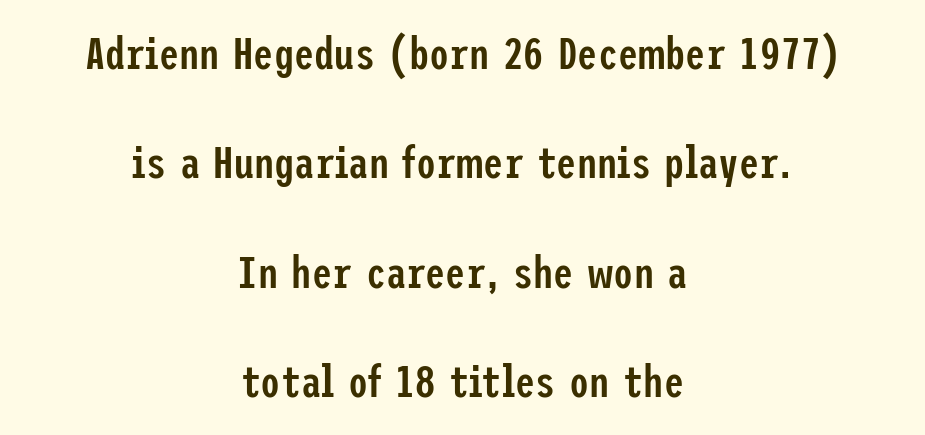
The image shows 45 px semibold, condensed sans-serif type, upright; set centered, loose line spacing (2.43x), normal letter spacing, not underlined; low stroke contrast and a medium x-height.
